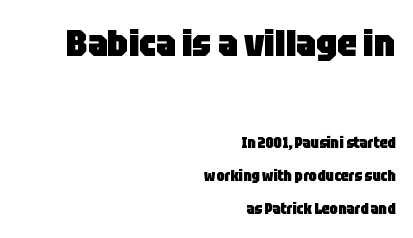
{"serif": "no", "italic": "no", "bold": "yes", "weight": "heavy", "width": "condensed", "stroke_contrast": "low", "x_height": "large", "monospaced": "no", "underline": "no", "align": "right", "line_spacing": "loose", "line_spacing_ratio": 2.22, "letter_spacing": "normal", "letter_spacing_em": 0.0, "larger_block": "first", "size_ratio": 2.53, "glyph_px": 38}
